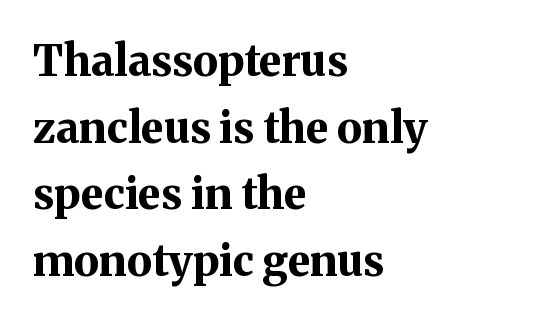
Q: Is the text bold? A: Yes.
Q: Is the text italic (slanted)? A: No, it is upright.
Q: Is the typeface a serif or a sans-serif typeface? A: Serif.
Q: Is the text underlined? A: No.
Q: How is the paragraph aligned? A: Left-aligned.
Q: Is the spacing between letters normal or unusually wide? A: Normal.
Q: Is the spacing between lines tight, normal or loose? A: Normal.
Q: Width (condensed, normal, or wide)? A: Normal.
Q: Stroke contrast? A: Medium.
Q: x-height? A: Medium.
Q: Monospaced? A: No.
